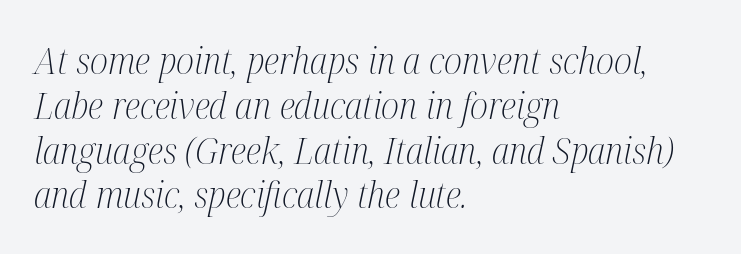
{"serif": "yes", "italic": "yes", "lean": "right", "slant_degrees": 12, "bold": "no", "weight": "light", "width": "condensed", "stroke_contrast": "medium", "x_height": "medium", "monospaced": "no", "underline": "no", "align": "left", "line_spacing_ratio": 1.21, "letter_spacing": "normal", "letter_spacing_em": 0.0, "glyph_px": 37}
